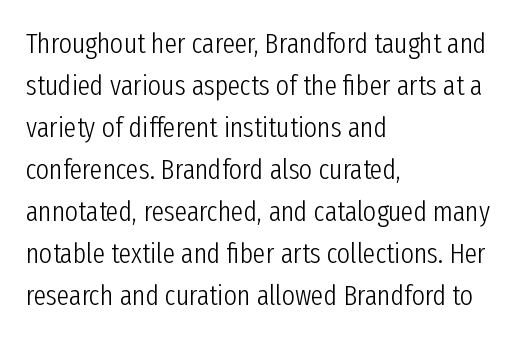
The image shows 28 px light, condensed sans-serif type, upright; set left-aligned, normal line spacing (1.5x), normal letter spacing, not underlined; low stroke contrast and a medium x-height.
